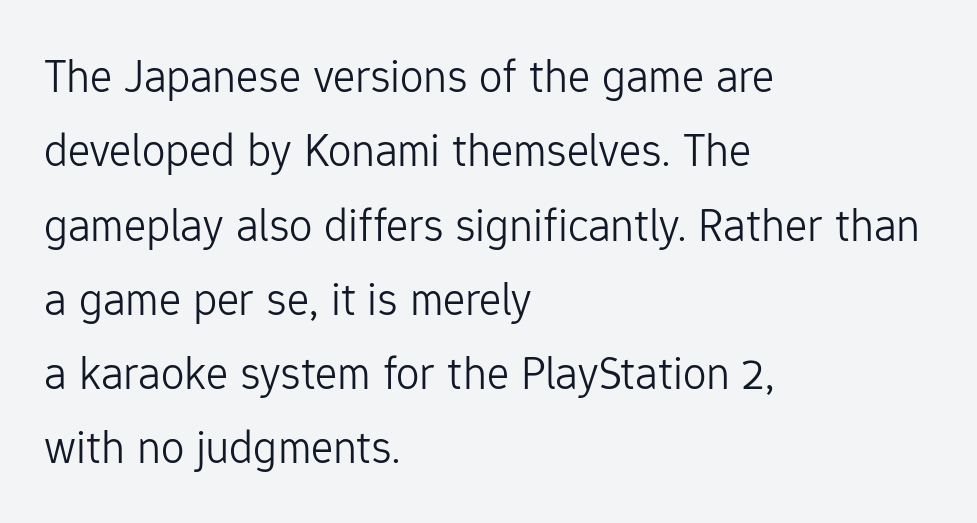
The font family rendered here belongs to the sans-serif group. Counters stay open thanks to moderate or lighter strokes. The typography opts for an upright posture over an oblique one. Spacing verdict: proportional, widths tailored to each character.
